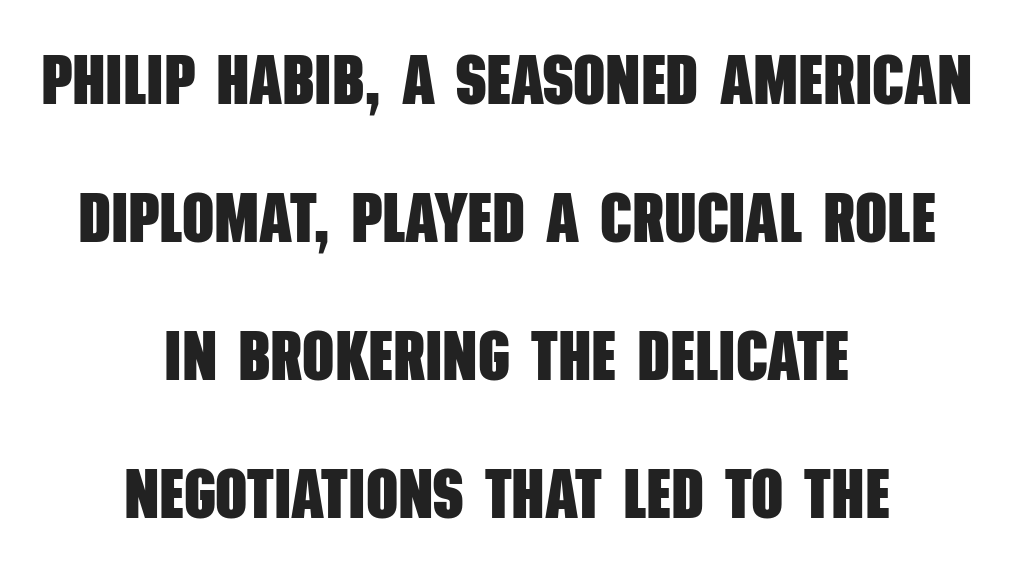
{"serif": "no", "bold": "yes", "weight": "heavy", "width": "condensed", "stroke_contrast": "low", "x_height": "large", "monospaced": "no", "underline": "no", "align": "center", "line_spacing": "loose", "line_spacing_ratio": 1.97, "letter_spacing": "normal", "letter_spacing_em": 0.0, "glyph_px": 70}
